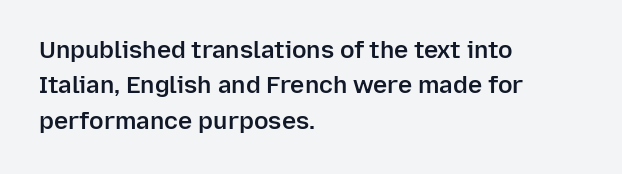
Q: Is the text bold? A: Semi-bold.
Q: Is the text italic (slanted)? A: No, it is upright.
Q: Is the text underlined? A: No.
Q: How is the paragraph aligned? A: Left-aligned.
Q: Is the spacing between letters normal or unusually wide? A: Normal.
Q: Is the spacing between lines tight, normal or loose? A: Normal.
